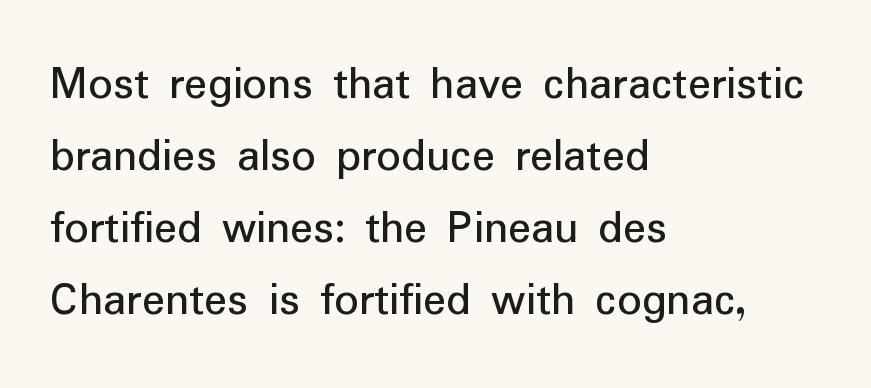
The image shows 48 px sans-serif type, upright; set left-aligned, normal line spacing (1.5x), normal letter spacing, not underlined; low stroke contrast and a medium x-height.
